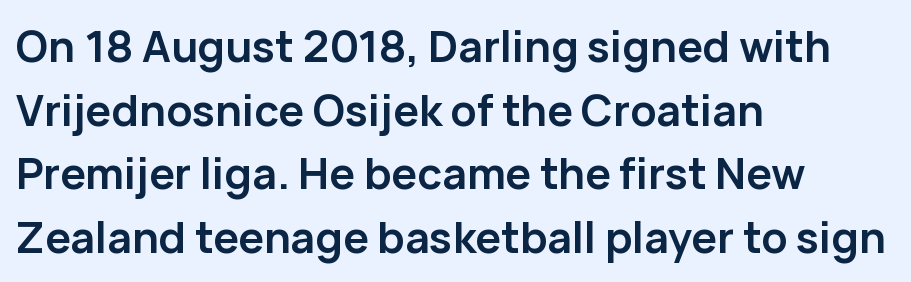
This sample uses plain, unmodified letter spacing. This is sans-serif lettering, the kind often seen on screens and signage. The rendering uses natural spacing where letterforms have individual widths. Horizontally, the lines are justified to the leading edge only. Leading: standard. The letters stand upright; this is a roman face.
